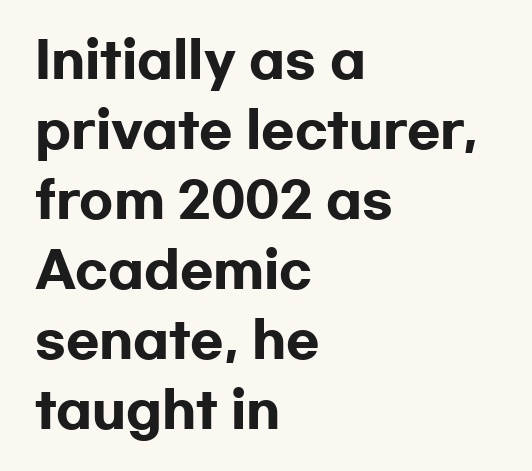
The gaps between neighbouring characters are ordinary and unremarkable. Words float on clear page, feet unadorned. These lines stack with their left ends in a neat column. The type sits square on the baseline with zero lean. Caption: bold face, heavy strokes.
